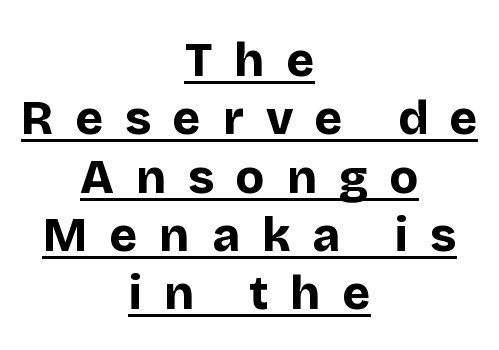
Q: Is the text bold? A: Yes.
Q: Is the text italic (slanted)? A: No, it is upright.
Q: Is the typeface a serif or a sans-serif typeface? A: Sans-serif.
Q: Is the text underlined? A: Yes.
Q: How is the paragraph aligned? A: Centered.
Q: Is the spacing between letters normal or unusually wide? A: Unusually wide.
Q: Width (condensed, normal, or wide)? A: Normal.
Q: Stroke contrast? A: Low.
Q: x-height? A: Large.
Q: Monospaced? A: No.
